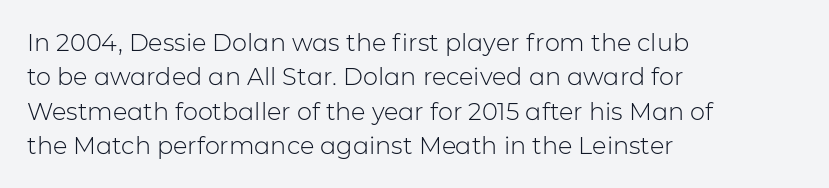
Q: Is the text bold? A: No.
Q: Is the text italic (slanted)? A: No, it is upright.
Q: Is the text underlined? A: No.
Q: How is the paragraph aligned? A: Left-aligned.
Q: Is the spacing between letters normal or unusually wide? A: Normal.
Q: Is the spacing between lines tight, normal or loose? A: Normal.
